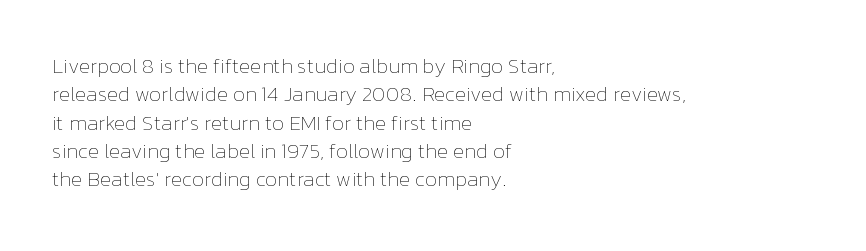
Evenly set lines give the paragraph a standard silhouette. Students, note that the glyphs here touch the page at normal intervals. In terms of posture, this sample is upright. Typeset ragged right — the left edge is the straight one.
